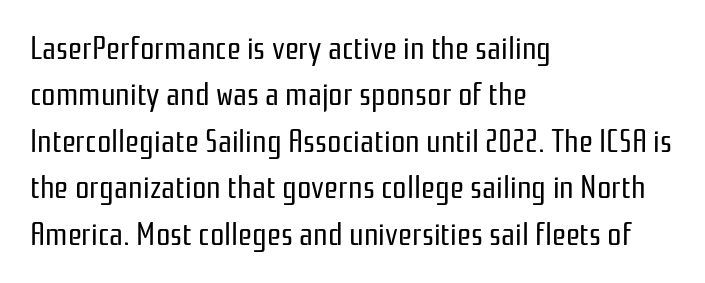
Q: Is the text bold? A: No.
Q: Is the text italic (slanted)? A: No, it is upright.
Q: Is the typeface a serif or a sans-serif typeface? A: Sans-serif.
Q: Is the text underlined? A: No.
Q: How is the paragraph aligned? A: Left-aligned.
Q: Is the spacing between letters normal or unusually wide? A: Normal.
Q: Is the spacing between lines tight, normal or loose? A: Normal.
Q: Width (condensed, normal, or wide)? A: Condensed.
Q: Stroke contrast? A: Low.
Q: x-height? A: Medium.
Q: Monospaced? A: No.
